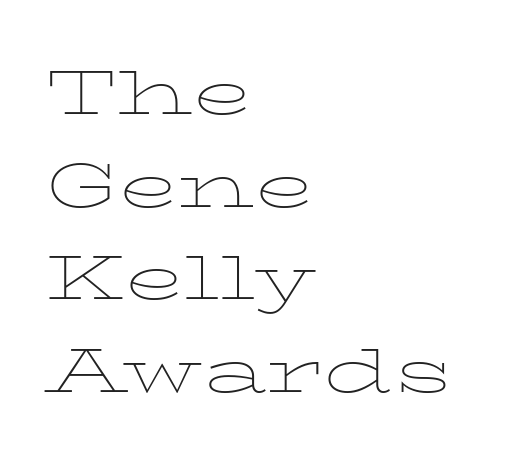
{"serif": "yes", "italic": "no", "bold": "no", "weight": "thin", "width": "wide", "stroke_contrast": "low", "x_height": "medium", "monospaced": "no", "underline": "no", "align": "left", "line_spacing": "normal", "line_spacing_ratio": 1.52, "letter_spacing": "normal", "letter_spacing_em": 0.0, "glyph_px": 61}
